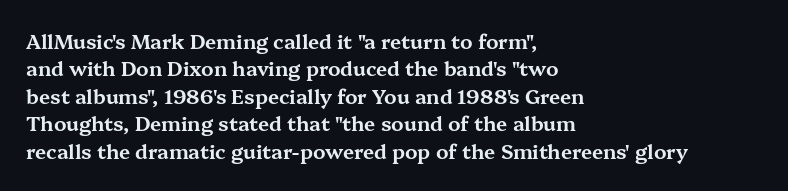
Q: Is the text italic (slanted)? A: No, it is upright.
Q: Is the text underlined? A: No.
Q: How is the paragraph aligned? A: Left-aligned.
Q: Is the spacing between letters normal or unusually wide? A: Normal.
Q: Is the spacing between lines tight, normal or loose? A: Normal.
